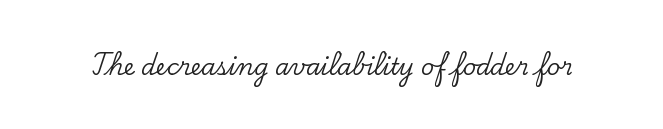
Q: Is the text italic (slanted)? A: Yes.
Q: Is the text underlined? A: No.
Q: Is the spacing between letters normal or unusually wide? A: Normal.
